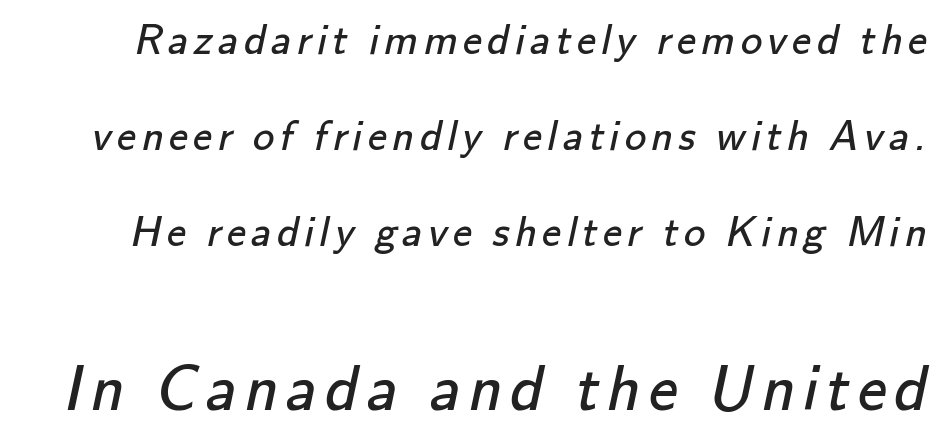
Q: Is the text bold? A: No.
Q: Is the typeface a serif or a sans-serif typeface? A: Sans-serif.
Q: Is the text underlined? A: No.
Q: Is the spacing between lines tight, normal or loose? A: Loose.
Q: Which block of text is set in a larger size, the first (top) or the second (bottom)? A: The second (bottom) one.
Q: Width (condensed, normal, or wide)? A: Normal.
Q: Stroke contrast? A: Low.
Q: x-height? A: Small.
Q: Monospaced? A: No.
